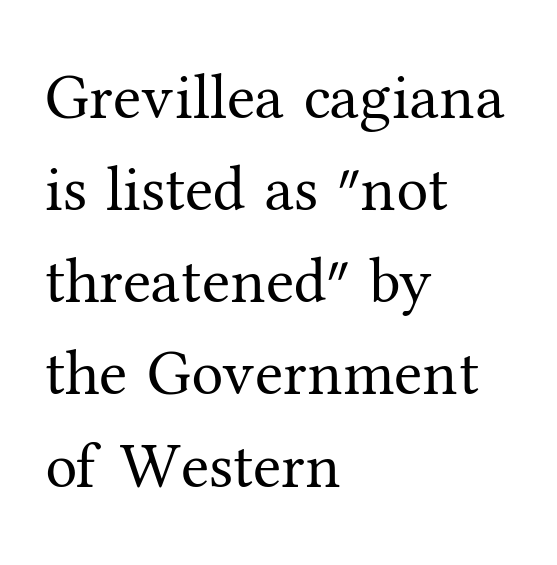
{"serif": "yes", "italic": "no", "bold": "no", "weight": "regular", "width": "normal", "stroke_contrast": "medium", "x_height": "medium", "monospaced": "no", "underline": "no", "align": "left", "line_spacing": "normal", "line_spacing_ratio": 1.44, "letter_spacing": "normal", "letter_spacing_em": 0.0, "glyph_px": 64}
